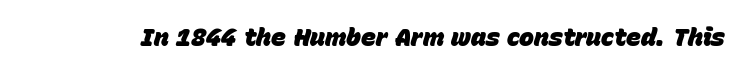
The specimen omits any rule beneath the text block's lines. Short note: letters normally spaced. Thick stems and heavy bowls — unmistakably bold. You can tell it's italic because the verticals aren't actually vertical.
